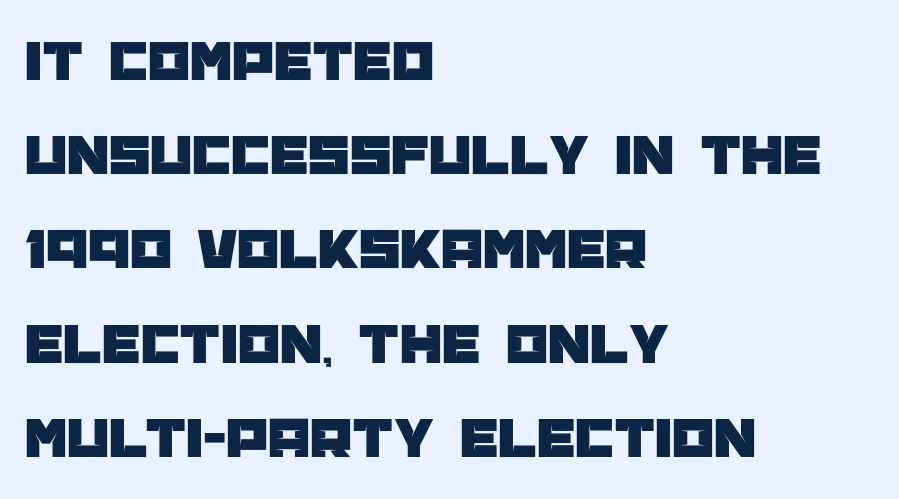
Q: Is the text italic (slanted)? A: No, it is upright.
Q: Is the typeface a serif or a sans-serif typeface? A: Sans-serif.
Q: Is the text underlined? A: No.
Q: How is the paragraph aligned? A: Left-aligned.
Q: Is the spacing between letters normal or unusually wide? A: Normal.
Q: Is the spacing between lines tight, normal or loose? A: Normal.
Q: Width (condensed, normal, or wide)? A: Normal.
Q: Stroke contrast? A: Low.
Q: x-height? A: Large.
Q: Monospaced? A: No.
